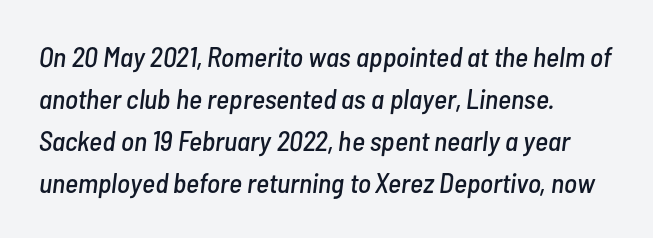
The passage shown stacks its lines at a standard gap. Students, note that the glyphs here touch the page at normal intervals. Every character sits at an angle, as italics do. Type without underlining. Character widths vary here, with narrow letters taking less room than wide ones.
